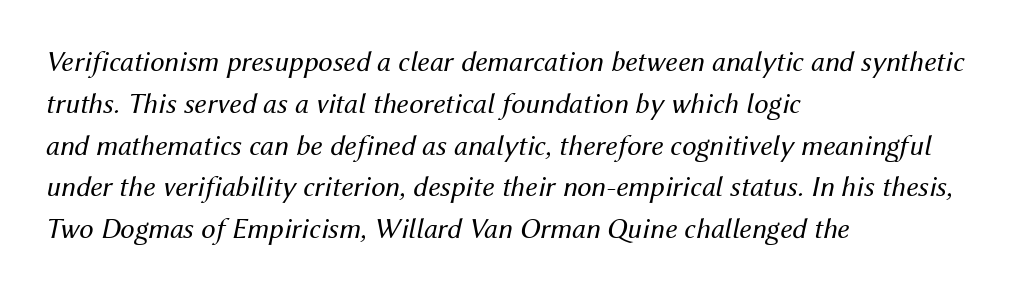
{"italic": "yes", "lean": "right", "slant_degrees": 12, "bold": "no", "weight": "regular", "width": "normal", "stroke_contrast": "medium", "x_height": "medium", "monospaced": "no", "underline": "no", "align": "left", "line_spacing": "normal", "line_spacing_ratio": 1.44, "letter_spacing": "normal", "letter_spacing_em": 0.0, "glyph_px": 29}
